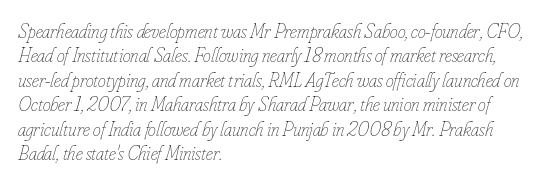
The image shows 20 px text type, italic (leaning right); set left-aligned, line spacing 1.22x, normal letter spacing, not underlined.
